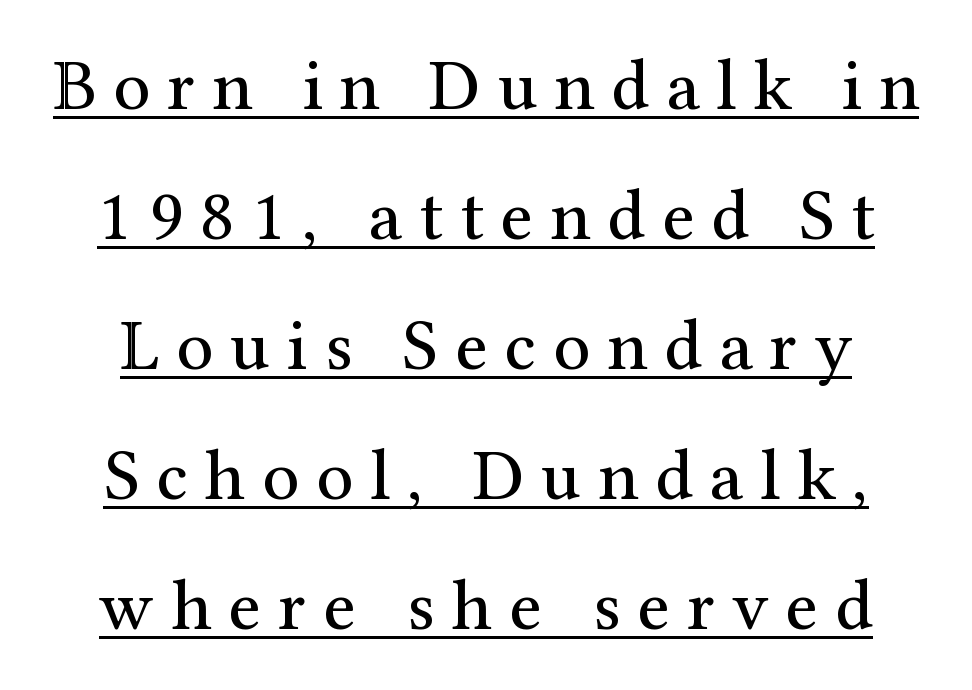
Q: Is the text bold? A: No.
Q: Is the text italic (slanted)? A: No, it is upright.
Q: Is the typeface a serif or a sans-serif typeface? A: Serif.
Q: Is the text underlined? A: Yes.
Q: Is the spacing between letters normal or unusually wide? A: Unusually wide.
Q: Width (condensed, normal, or wide)? A: Normal.
Q: Stroke contrast? A: Medium.
Q: x-height? A: Medium.
Q: Monospaced? A: No.
